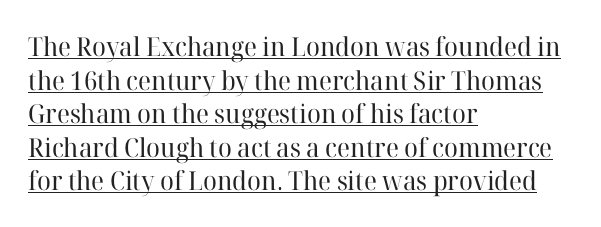
Q: Is the text bold? A: No.
Q: Is the text italic (slanted)? A: No, it is upright.
Q: Is the text underlined? A: Yes.
Q: How is the paragraph aligned? A: Left-aligned.
Q: Is the spacing between letters normal or unusually wide? A: Normal.
Q: Is the spacing between lines tight, normal or loose? A: Normal.
